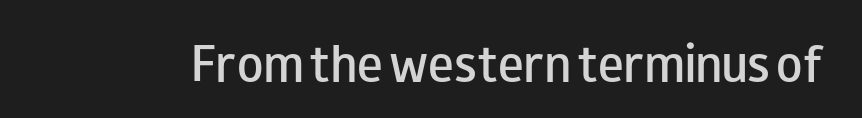
Descenders are the only things crossing below the line. Looks like regular typesetting: each glyph gets only the width it needs. Type style note: lacks serifs. These words are printed semibold, heavier than regular yet not bold.
